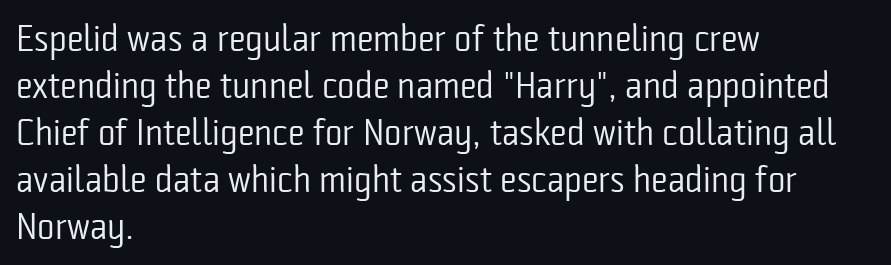
Q: Is the text bold? A: No.
Q: Is the text italic (slanted)? A: No, it is upright.
Q: Is the typeface a serif or a sans-serif typeface? A: Sans-serif.
Q: Is the text underlined? A: No.
Q: How is the paragraph aligned? A: Left-aligned.
Q: Is the spacing between letters normal or unusually wide? A: Normal.
Q: Is the spacing between lines tight, normal or loose? A: Normal.
Q: Width (condensed, normal, or wide)? A: Condensed.
Q: Stroke contrast? A: Low.
Q: x-height? A: Medium.
Q: Monospaced? A: No.
